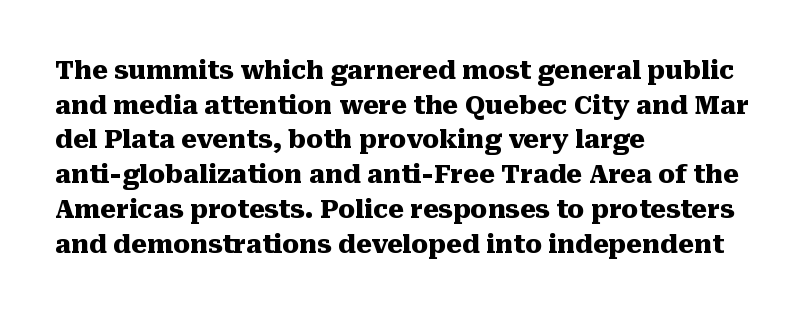
The image shows 25 px bold type, upright; set left-aligned, normal line spacing (1.39x), normal letter spacing, not underlined.
